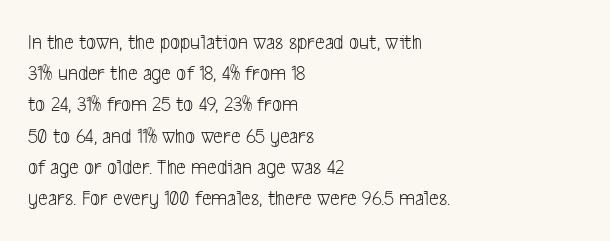
{"bold": "no", "underline": "no", "align": "left", "line_spacing": "normal", "line_spacing_ratio": 1.42, "letter_spacing": "normal", "letter_spacing_em": 0.0, "glyph_px": 22}
